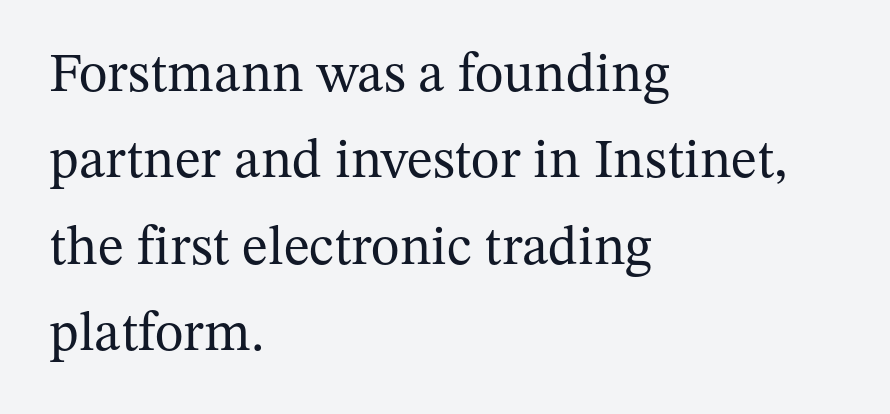
Q: Is the text bold? A: No.
Q: Is the text italic (slanted)? A: No, it is upright.
Q: Is the typeface a serif or a sans-serif typeface? A: Serif.
Q: Is the text underlined? A: No.
Q: How is the paragraph aligned? A: Left-aligned.
Q: Is the spacing between letters normal or unusually wide? A: Normal.
Q: Is the spacing between lines tight, normal or loose? A: Normal.
Q: Width (condensed, normal, or wide)? A: Normal.
Q: Stroke contrast? A: Medium.
Q: x-height? A: Medium.
Q: Monospaced? A: No.
